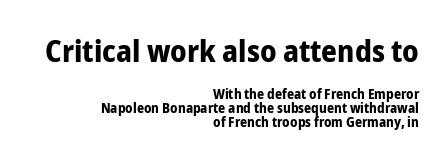
Classification — sans serif. Rendered with straight, roman letterforms. Baseline-to-baseline distance is barely more than the letter height. Thick stems and heavy bowls — unmistakably bold.
